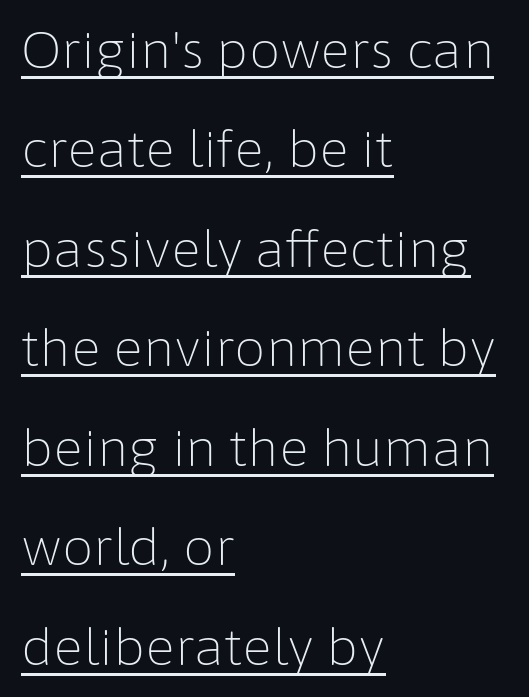
The typesetting does not lean heavy: it is not bold. There is no visible air inserted between adjacent glyphs. Layout note: lines flush left. The designer dialed line spacing up above the default. The glyphs in this specimen are sans serif. The axis of the letterforms is exactly vertical.
